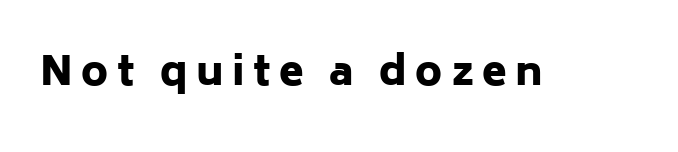
{"serif": "no", "italic": "no", "bold": "yes", "weight": "heavy", "width": "normal", "stroke_contrast": "low", "x_height": "medium", "monospaced": "no", "underline": "no", "letter_spacing": "wide", "letter_spacing_em": 0.21, "glyph_px": 40}
